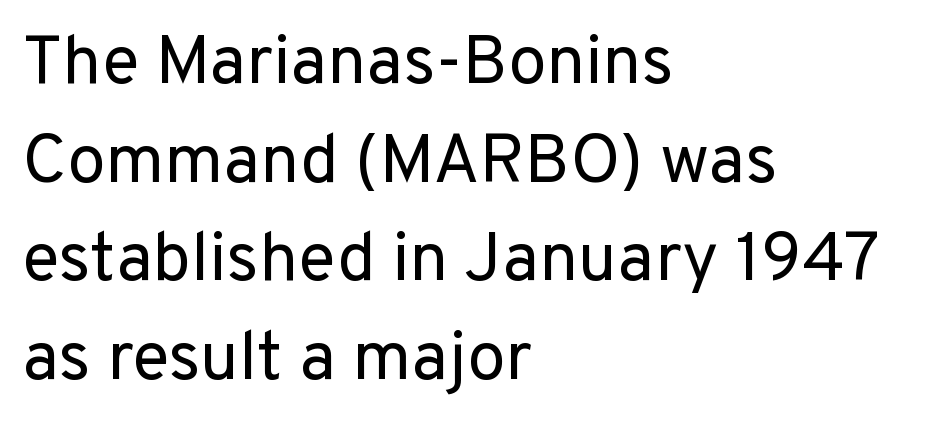
Q: Is the text bold? A: No.
Q: Is the text italic (slanted)? A: No, it is upright.
Q: Is the typeface a serif or a sans-serif typeface? A: Sans-serif.
Q: Is the text underlined? A: No.
Q: How is the paragraph aligned? A: Left-aligned.
Q: Is the spacing between letters normal or unusually wide? A: Normal.
Q: Is the spacing between lines tight, normal or loose? A: Normal.
Q: Width (condensed, normal, or wide)? A: Normal.
Q: Stroke contrast? A: Low.
Q: x-height? A: Medium.
Q: Monospaced? A: No.
